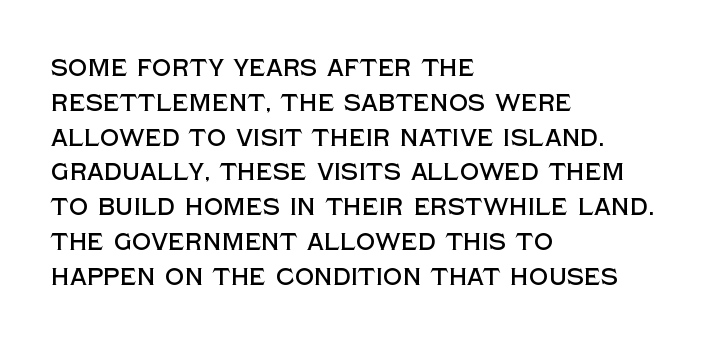
{"italic": "no", "underline": "no", "align": "left", "line_spacing": "normal", "line_spacing_ratio": 1.45, "letter_spacing": "normal", "letter_spacing_em": 0.0, "glyph_px": 24}
